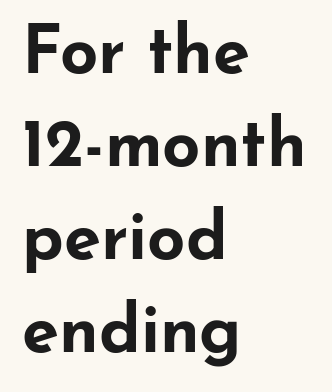
The image shows 67 px bold, wide sans-serif type, upright; set left-aligned, normal line spacing (1.39x), normal letter spacing, not underlined; low stroke contrast and a small x-height.
